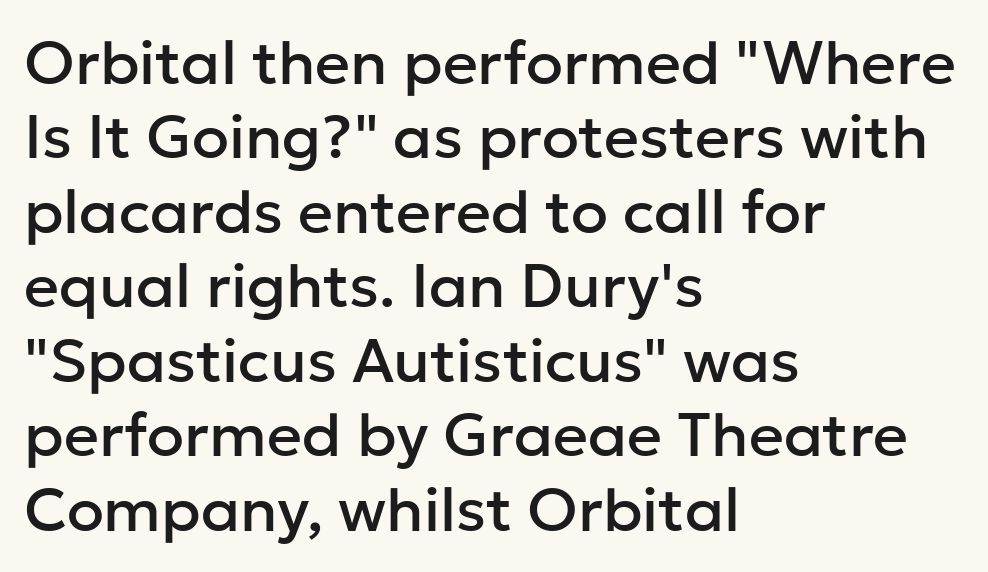
Grotesque or geometric, the face here clearly has no serifs. These lines were composed using upright roman letters. Character widths vary here, with narrow letters taking less room than wide ones. Layout note: lines flush left.
